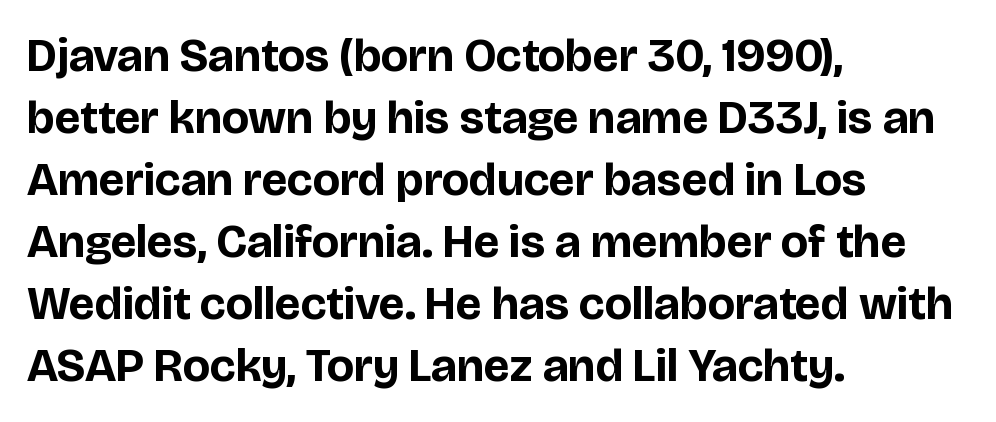
Horizontal alignment here is leftward, the default for most running prose. Compared with typical body copy, the letter spacing here is the same. Strong, thick strokes mark this as bold type. The leading is moderate, giving the passage an even texture.
